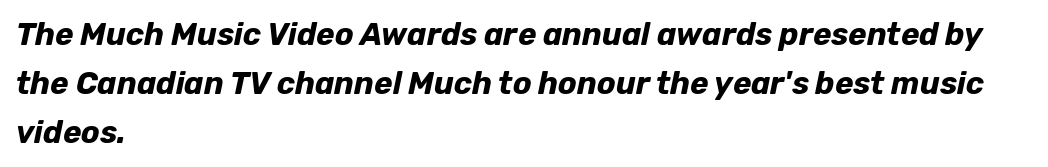
The image shows 31 px bold type, italic (leaning right); set left-aligned, normal line spacing (1.58x), normal letter spacing, not underlined; low stroke contrast and a medium x-height.
